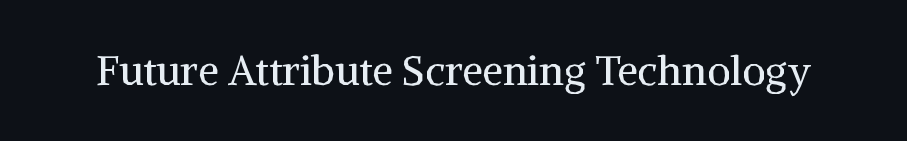
Q: Is the text bold? A: No.
Q: Is the text italic (slanted)? A: No, it is upright.
Q: Is the typeface a serif or a sans-serif typeface? A: Serif.
Q: Is the text underlined? A: No.
Q: Is the spacing between letters normal or unusually wide? A: Normal.
Q: Width (condensed, normal, or wide)? A: Normal.
Q: Stroke contrast? A: Medium.
Q: x-height? A: Medium.
Q: Monospaced? A: No.
